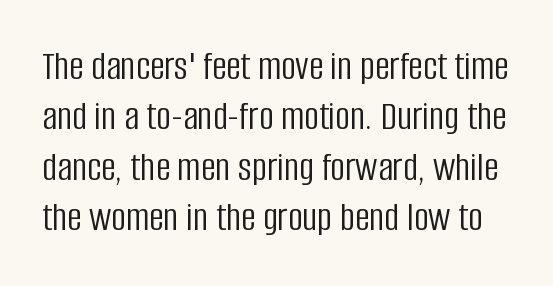
Q: Is the text bold? A: No.
Q: Is the text italic (slanted)? A: No, it is upright.
Q: Is the typeface a serif or a sans-serif typeface? A: Sans-serif.
Q: Is the text underlined? A: No.
Q: Is the spacing between letters normal or unusually wide? A: Normal.
Q: Width (condensed, normal, or wide)? A: Condensed.
Q: Stroke contrast? A: Low.
Q: x-height? A: Large.
Q: Monospaced? A: No.
